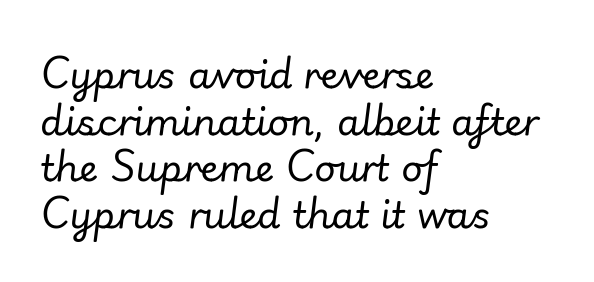
Bare-footed words on every line. The block of text has a typical density, with ordinary space between rows. Think standard paragraph weight, or any step lighter than that. The type is set solid horizontally, with unmodified tracking. Spacing verdict: proportional, widths tailored to each character.
